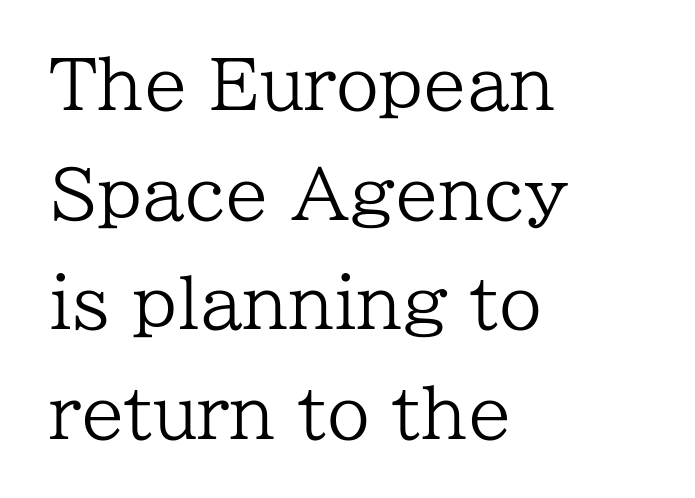
Q: Is the text bold? A: No.
Q: Is the text italic (slanted)? A: No, it is upright.
Q: Is the typeface a serif or a sans-serif typeface? A: Serif.
Q: Is the text underlined? A: No.
Q: How is the paragraph aligned? A: Left-aligned.
Q: Is the spacing between letters normal or unusually wide? A: Normal.
Q: Is the spacing between lines tight, normal or loose? A: Normal.
Q: Width (condensed, normal, or wide)? A: Normal.
Q: Stroke contrast? A: Low.
Q: x-height? A: Medium.
Q: Monospaced? A: No.
